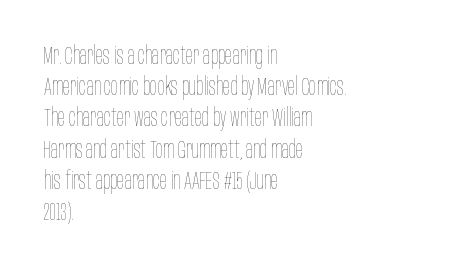
The ragged edge is on the right, which tells us the setting is flush left. The passage shown is not underscored anywhere. These lines were composed using upright roman letters. This sample uses plain, unmodified letter spacing. Reading down the column, the eye jumps a familiar distance to each next line.
